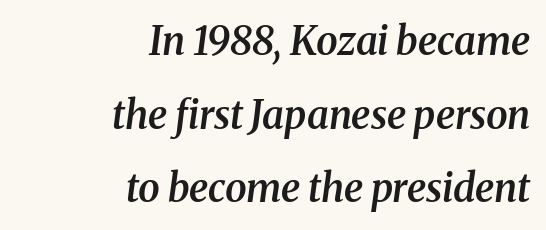
The image shows 39 px semibold serif type, italic (leaning right); set right-aligned, line spacing 1.89x, normal letter spacing, not underlined; medium stroke contrast and a medium x-height.
